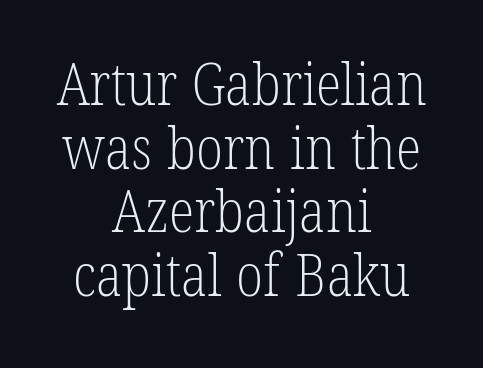
The image shows 59 px light, condensed serif type; set centered, tight line spacing (1.08x), normal letter spacing, not underlined; low stroke contrast and a medium x-height.
